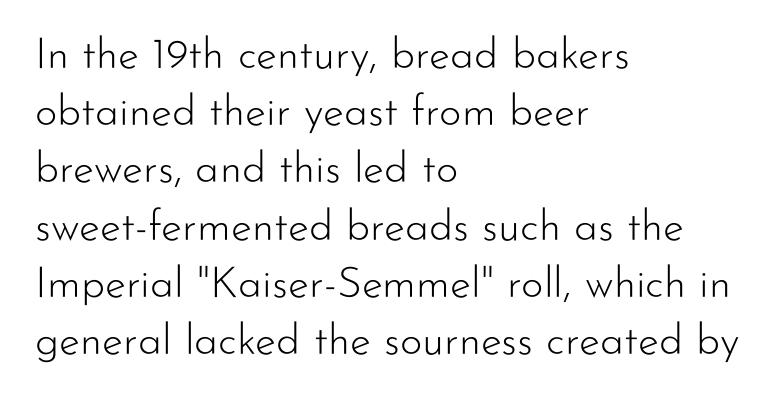
Q: Is the text bold? A: No.
Q: Is the text italic (slanted)? A: No, it is upright.
Q: Is the typeface a serif or a sans-serif typeface? A: Sans-serif.
Q: Is the text underlined? A: No.
Q: How is the paragraph aligned? A: Left-aligned.
Q: Is the spacing between letters normal or unusually wide? A: Normal.
Q: Is the spacing between lines tight, normal or loose? A: Normal.
Q: Width (condensed, normal, or wide)? A: Normal.
Q: Stroke contrast? A: Low.
Q: x-height? A: Small.
Q: Monospaced? A: No.
